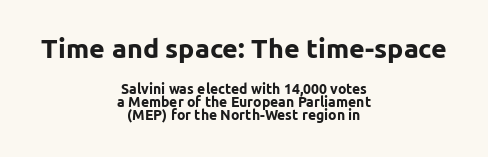
Words float on clear page, feet unadorned. Designer's note — italics off, roman on. The text block is weighted toward neither margin, spreading evenly from the middle. Here the first block reads like a headline and the second like body copy. The letters sit at their default tracking, neither squeezed nor spread. Every letter is thick-stroked: bold, no question.
